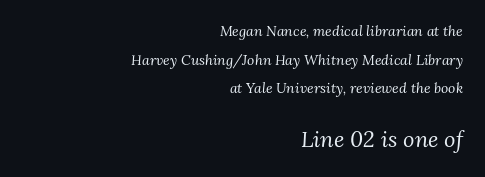
Type size steps up from the first block to the second. The space beneath each line is pristine and unruled. The setting favours the right margin, as signatures and pull-quotes sometimes do. These lines were composed using italics. This sample trades compactness for vertical openness between lines. The strokes are not fattened; the text isn't bold.
